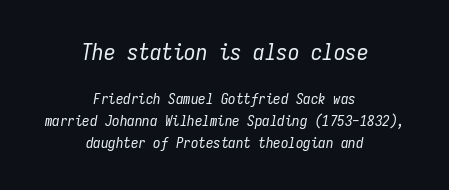
One-word summary of the alignment: center. Weight class: somewhere from thin through regular. Beneath every word, the page is bare. An italicized treatment has been applied to the whole sample.
